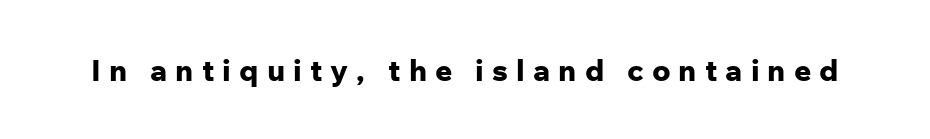
Q: Is the text bold? A: Yes.
Q: Is the text italic (slanted)? A: No, it is upright.
Q: Is the typeface a serif or a sans-serif typeface? A: Sans-serif.
Q: Is the text underlined? A: No.
Q: Is the spacing between letters normal or unusually wide? A: Unusually wide.
Q: Width (condensed, normal, or wide)? A: Normal.
Q: Stroke contrast? A: Low.
Q: x-height? A: Medium.
Q: Monospaced? A: No.
